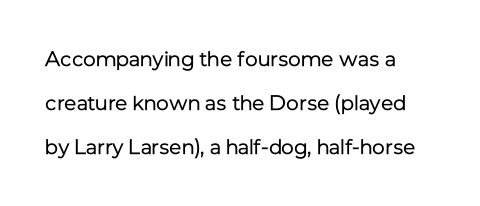
Bold? No — there's no thickening of the strokes. These lines stack with their left ends in a neat column. Underline: absent. The lettering stays uniformly vertical, giving the passage a roman look. Default kerning and tracking; the words read as compact shapes. The block of text is sparse from top to bottom, with ample space between rows.
